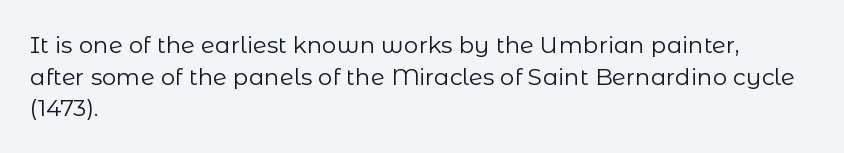
The image shows 23 px text type, upright; set left-aligned, normal line spacing (1.37x), normal letter spacing, not underlined.
